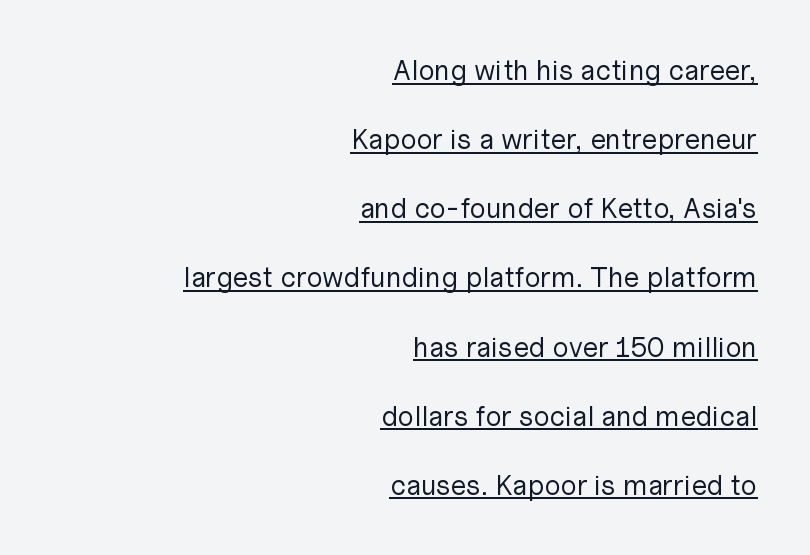
The image shows 28 px regular-weight sans-serif type, upright; set right-aligned, loose line spacing (2.47x), normal letter spacing, underlined; low stroke contrast and a medium x-height.
